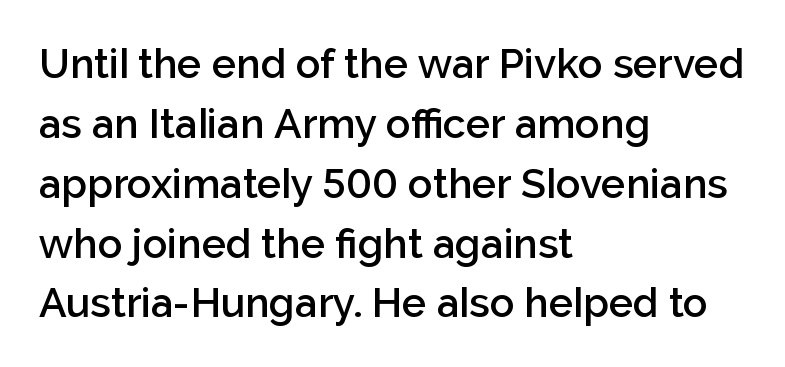
Glyph-to-glyph distance matches everyday printed text. Posture: straight, roman, zero tilt. A typesetter would label this face a sans. The sample has been set in demibold, a notch under bold. A typesetter would call this proportional, since set widths differ per character.
